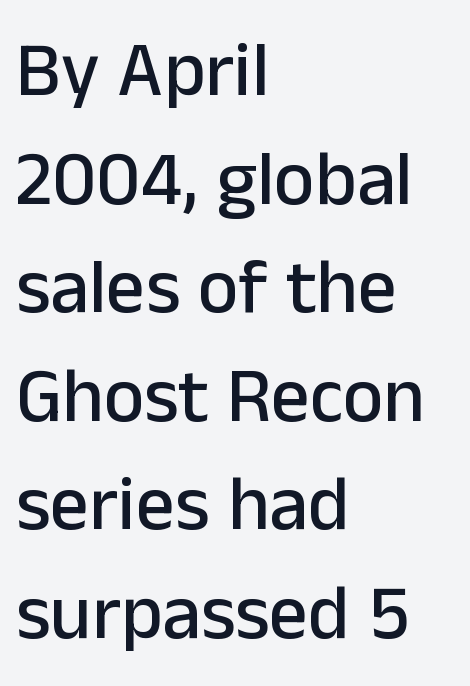
Vertical strokes here are truly vertical. Descenders hang freely into open space. A student would call this left alignment; a typographer would say flush left, rag right. To sum up the face: it is a sans, with no serifs.
